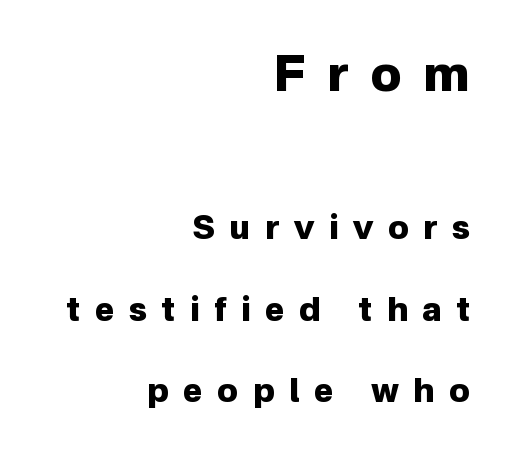
{"serif": "no", "italic": "no", "bold": "yes", "weight": "heavy", "width": "normal", "stroke_contrast": "low", "x_height": "medium", "monospaced": "no", "underline": "no", "align": "right", "line_spacing": "loose", "line_spacing_ratio": 2.47, "letter_spacing": "wide", "letter_spacing_em": 0.44, "larger_block": "first", "size_ratio": 1.48, "glyph_px": 49}
